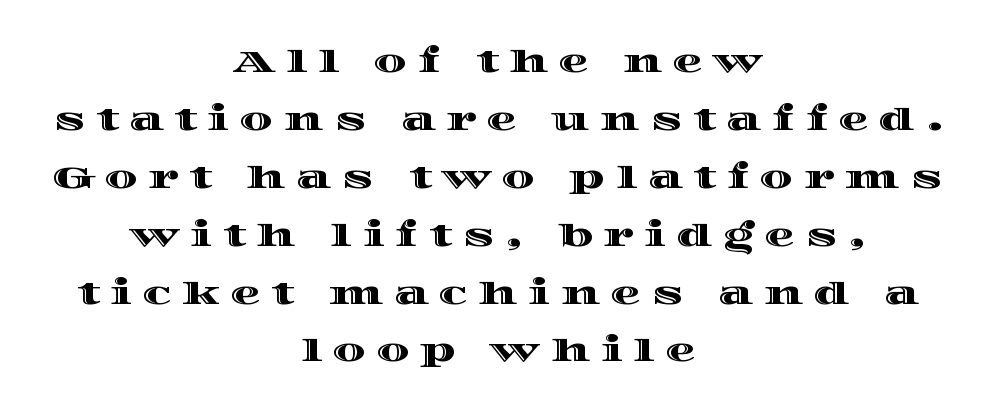
Here the designer chose a conventional face with non-uniform glyph widths. Rendered with straight, roman letterforms. Words float on clear page, feet unadorned. Rows of type keep a wide berth in the vertical direction. The passage is arranged like a title page — every line centered.
